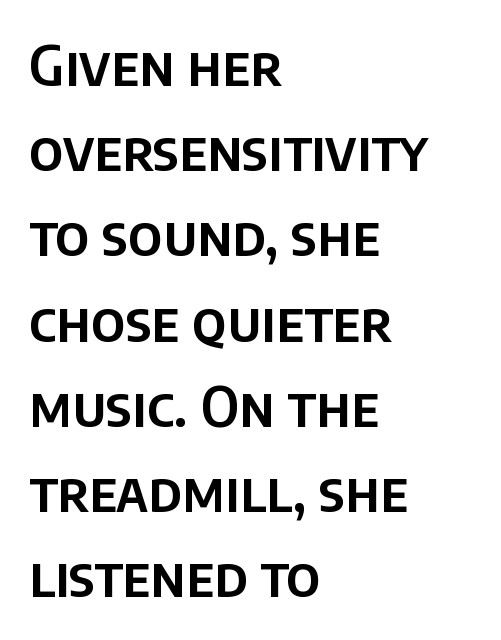
{"serif": "no", "italic": "no", "width": "normal", "stroke_contrast": "low", "x_height": "large", "monospaced": "no", "underline": "no", "align": "left", "line_spacing": "normal", "line_spacing_ratio": 1.55, "letter_spacing": "normal", "letter_spacing_em": 0.0, "glyph_px": 55}
